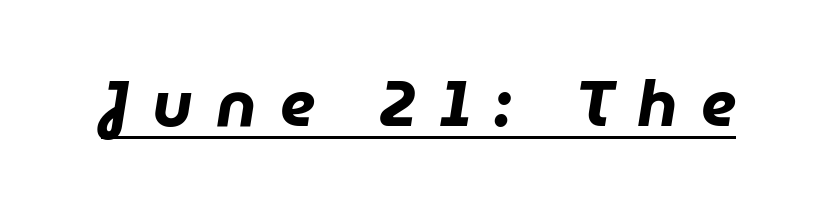
The image shows 65 px heavy type, italic (leaning right); set unusually wide letter spacing (+0.36 em), underlined; low stroke contrast and a medium x-height.
